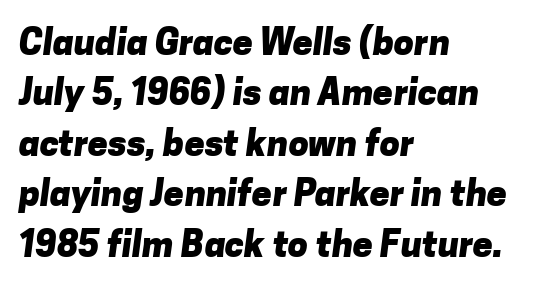
These lines are set flush left with a ragged right edge. These lines are rendered in a variable-pitch font. Any mark beneath the type? The region is blank. Normally led — the rows are evenly, conventionally spaced. Weight check: bold — yes, fully. Compared with typical body copy, the letter spacing here is the same.
